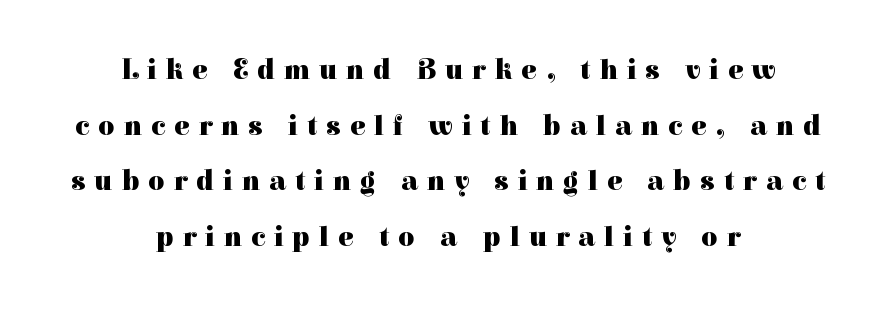
{"serif": "yes", "italic": "no", "bold": "yes", "weight": "heavy", "width": "normal", "stroke_contrast": "high", "x_height": "medium", "monospaced": "no", "underline": "no", "align": "center", "line_spacing": "loose", "line_spacing_ratio": 1.99, "letter_spacing": "wide", "letter_spacing_em": 0.33, "glyph_px": 28}
